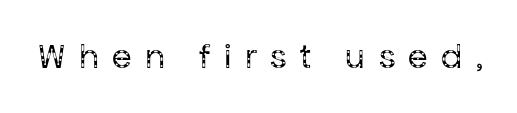
The gap between lines stays unmarked. What kind of face is this? One without serifs — a sans. It's the straight-up-and-down kind of type. The type is letterspaced generously, with wide tracking. Each letter keeps its own natural width here, so spacing adapts to shape. A light-to-regular cut is what we see here.
